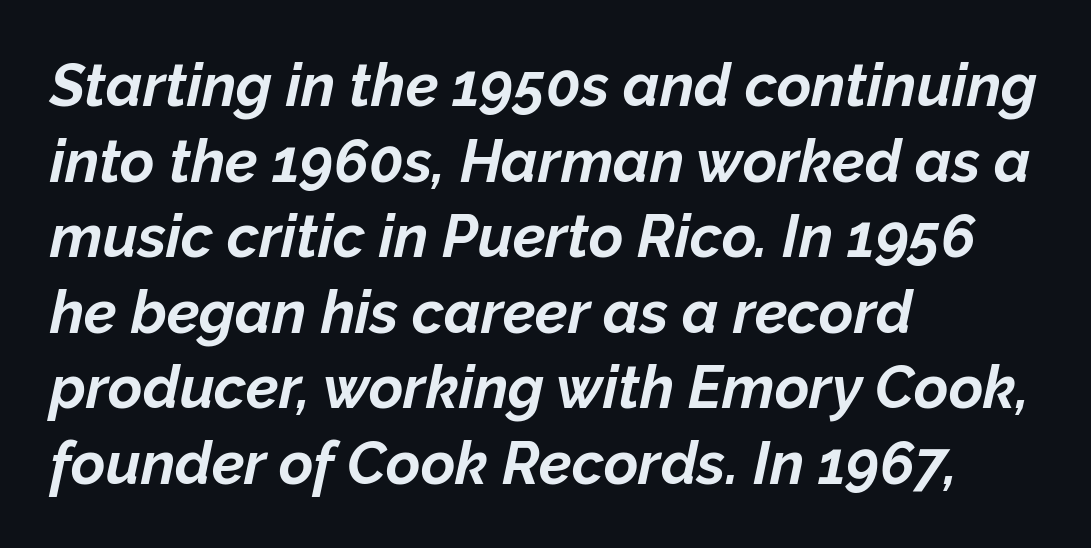
Q: Is the text bold? A: Yes.
Q: Is the text italic (slanted)? A: Yes, it leans right by about 12 degrees.
Q: Is the text underlined? A: No.
Q: How is the paragraph aligned? A: Left-aligned.
Q: Is the spacing between letters normal or unusually wide? A: Normal.
Q: Is the spacing between lines tight, normal or loose? A: Normal.
Q: Width (condensed, normal, or wide)? A: Normal.
Q: Stroke contrast? A: Low.
Q: x-height? A: Medium.
Q: Monospaced? A: No.
